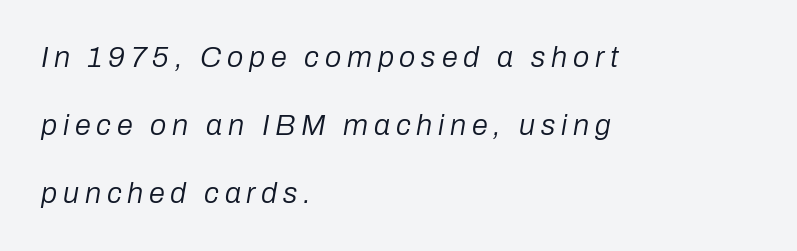
Horizontal bands of white between lines are thick stripes. Caption: expanded tracking, letters set apart. Notice how the stems are inclined rather than vertical — that's the hallmark of italics. No extra ink here — the face is not bold. Does the copy run flush right? No — it runs flush left.
